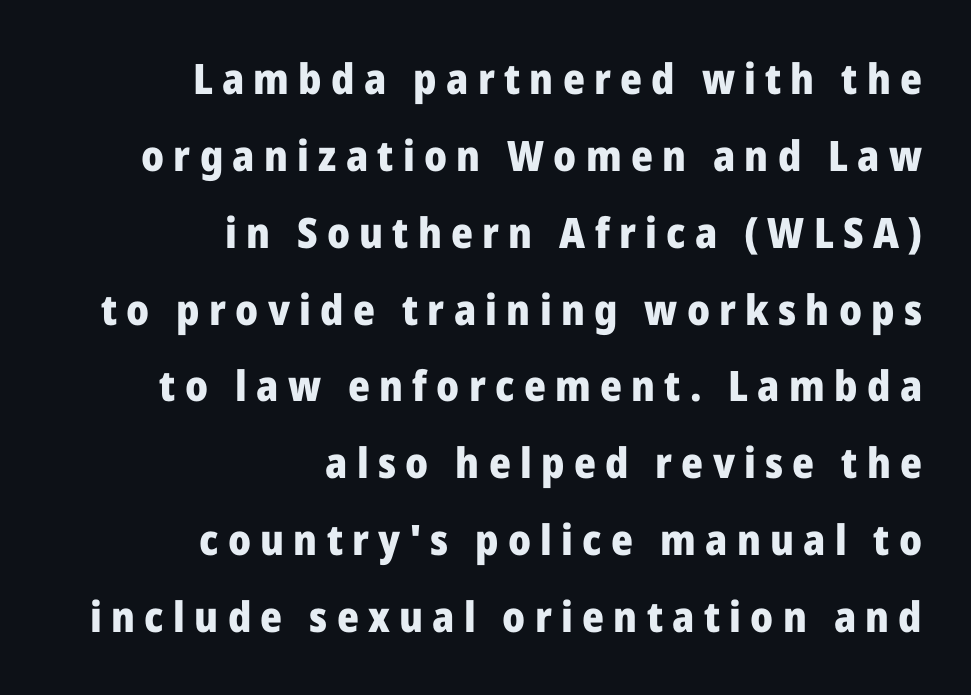
The image shows 42 px heavy sans-serif type, upright; set right-aligned, line spacing 1.83x, unusually wide letter spacing (+0.22 em), not underlined; low stroke contrast and a medium x-height.
